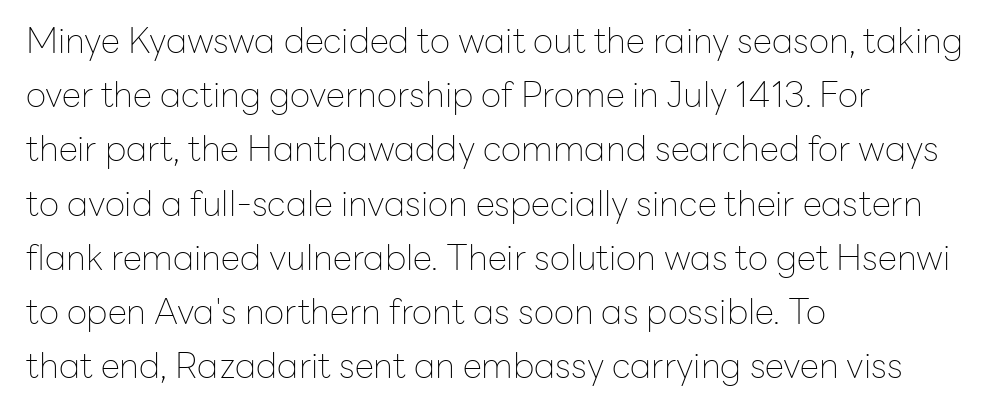
The baseline area is clear. Nope, no serifs anywhere on these letters. A roman cut, with each character standing at attention. Each letter keeps its own natural width here, so spacing adapts to shape.
